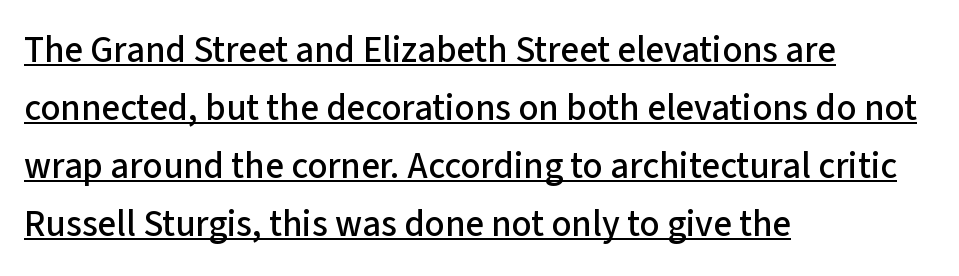
The image shows 37 px sans-serif type, upright; set left-aligned, normal line spacing (1.57x), normal letter spacing, underlined; low stroke contrast and a medium x-height.
